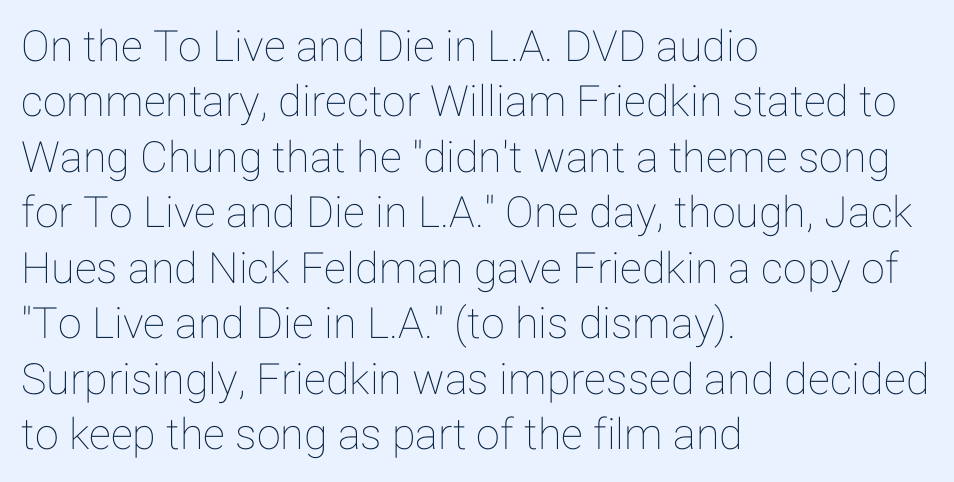
{"italic": "no", "width": "normal", "stroke_contrast": "low", "x_height": "medium", "monospaced": "no", "underline": "no", "align": "left", "line_spacing": "normal", "line_spacing_ratio": 1.29, "letter_spacing": "normal", "letter_spacing_em": 0.0, "glyph_px": 43}
